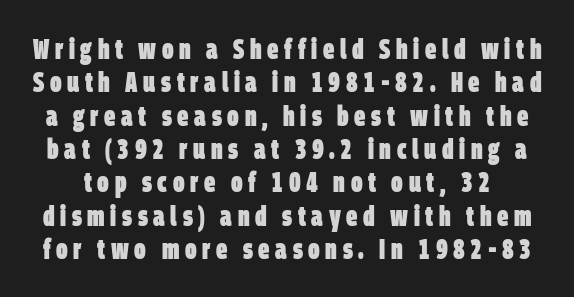
The image shows 28 px heavy, condensed sans-serif type; set line spacing 1.19x, unusually wide letter spacing (+0.2 em), not underlined; low stroke contrast and a large x-height.
